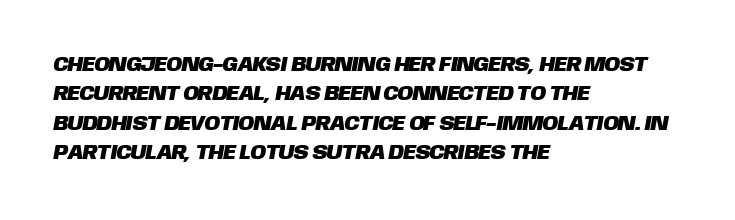
Q: Is the text underlined? A: No.
Q: How is the paragraph aligned? A: Left-aligned.
Q: Is the spacing between letters normal or unusually wide? A: Normal.
Q: Is the spacing between lines tight, normal or loose? A: Normal.
